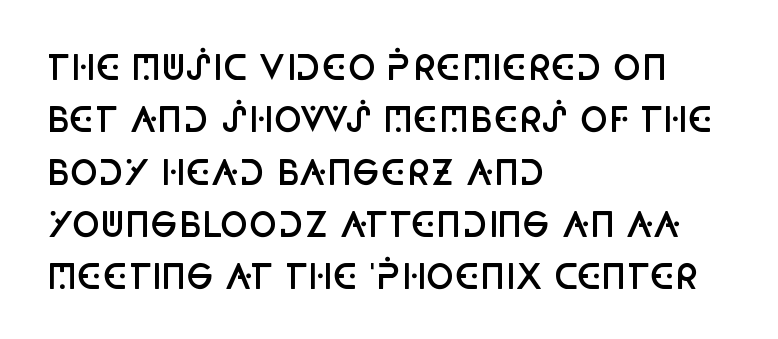
Note the varied advance widths — an 'i' is clearly narrower than an 'm'. The lines sit at an ordinary, default distance from one another. Firm but not heavy-handed strokes: this text is semibold. Bare-footed words on every line. The glyphs in this specimen are sans serif.
